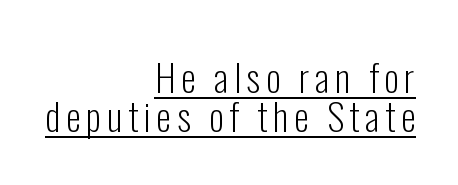
Typeset ragged left — the right edge is the straight one. Vertical strokes here are truly vertical. Successive baselines arrive quickly, one right under another. The type family on display is of the sans-serif kind. The face used here appears with an underline applied.
